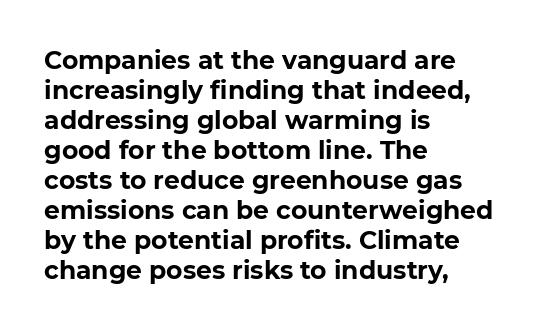
Default kerning and tracking; the words read as compact shapes. The letters stand upright; this is a roman face. Pretty heavy lettering here — definitely bold. The words here are not underlined.
